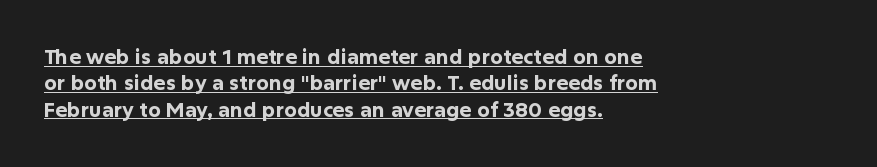
Q: Is the text bold? A: Yes.
Q: Is the text italic (slanted)? A: No, it is upright.
Q: Is the text underlined? A: Yes.
Q: How is the paragraph aligned? A: Left-aligned.
Q: Is the spacing between letters normal or unusually wide? A: Normal.
Q: Is the spacing between lines tight, normal or loose? A: Normal.
